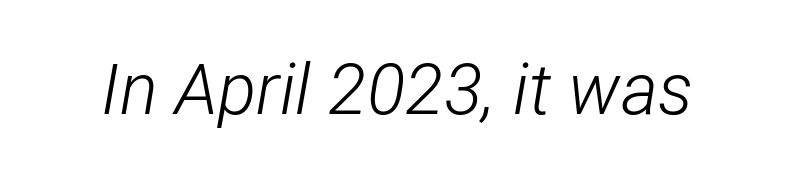
The image shows 71 px light, condensed type, italic (leaning right); set normal letter spacing, not underlined; low stroke contrast and a medium x-height.
